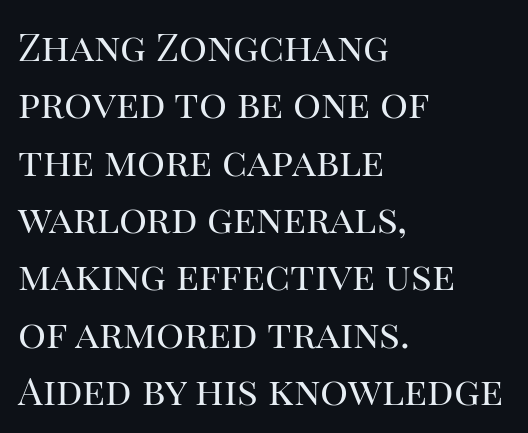
The image shows 39 px regular-weight serif type, upright; set left-aligned, normal line spacing (1.47x), normal letter spacing, not underlined; high stroke contrast and a large x-height.
